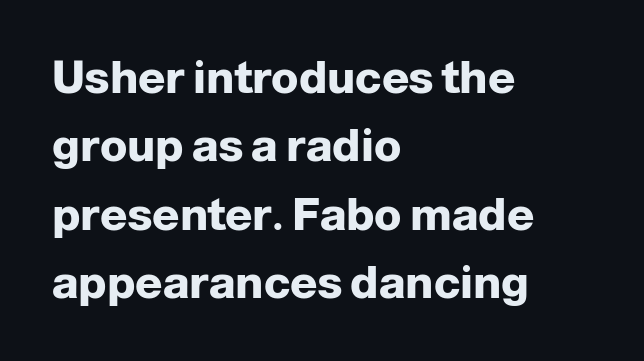
This sample uses plain, unmodified letter spacing. The passage shown stacks its lines at a standard gap. Typeset ragged right — the left edge is the straight one. When letters stand straight like this, we call the style roman or upright. Classification — sans serif.
